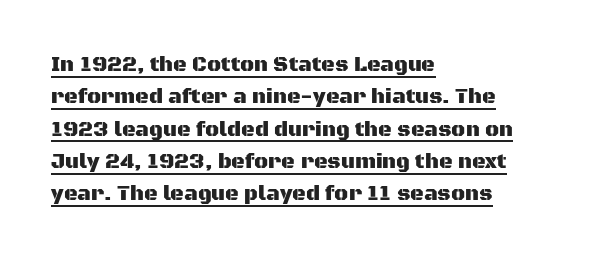
Q: Is the text italic (slanted)? A: No, it is upright.
Q: Is the text underlined? A: Yes.
Q: How is the paragraph aligned? A: Left-aligned.
Q: Is the spacing between letters normal or unusually wide? A: Normal.
Q: Is the spacing between lines tight, normal or loose? A: Normal.
